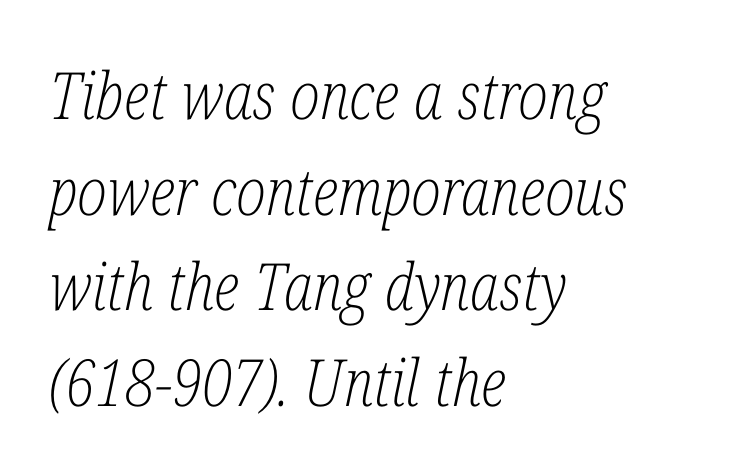
The string is rendered with underlining switched off. In terms of letterspacing, this is plain default setting. Horizontal bands of white between lines are of average thickness. Weight: not bold — regular or lighter. These lines are set flush left with a ragged right edge. The text was rendered using a seriffed face with decorative stroke endings.
